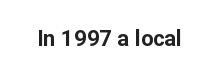
{"italic": "no", "bold": "yes", "underline": "no", "letter_spacing": "normal", "letter_spacing_em": 0.0, "glyph_px": 22}
